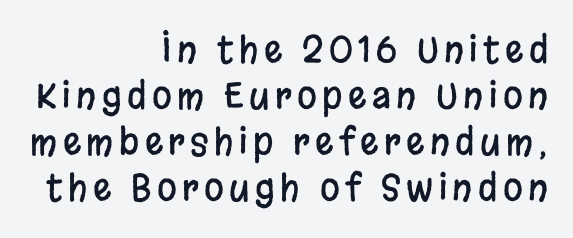
The letters carry no serifs — their stems end cleanly without finishing strokes. The typography opts for an upright posture over an oblique one. Just letters on the line, the space beneath them empty. Leading matches the norm, producing a regular column.
